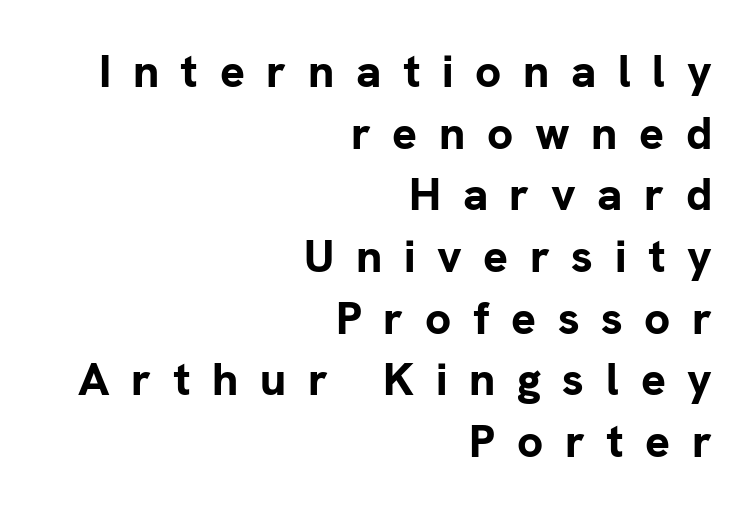
The image shows 46 px bold sans-serif type, upright; set right-aligned, normal line spacing (1.34x), unusually wide letter spacing (+0.47 em), not underlined; low stroke contrast and a medium x-height.
